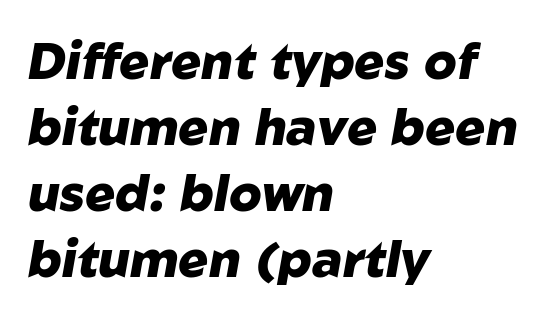
Q: Is the text bold? A: Yes.
Q: Is the text italic (slanted)? A: Yes, it leans right by about 10 degrees.
Q: Is the text underlined? A: No.
Q: How is the paragraph aligned? A: Left-aligned.
Q: Is the spacing between letters normal or unusually wide? A: Normal.
Q: Is the spacing between lines tight, normal or loose? A: Normal.
Q: Width (condensed, normal, or wide)? A: Normal.
Q: Stroke contrast? A: Low.
Q: x-height? A: Medium.
Q: Monospaced? A: No.
